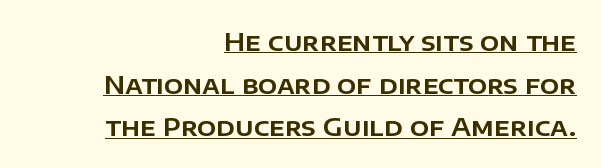
Somebody hit Ctrl+U on this one — the words are underlined. This sample uses plain, unmodified letter spacing. The compositor pushed each line to the right boundary. Characters remain perfectly vertical along every line.
